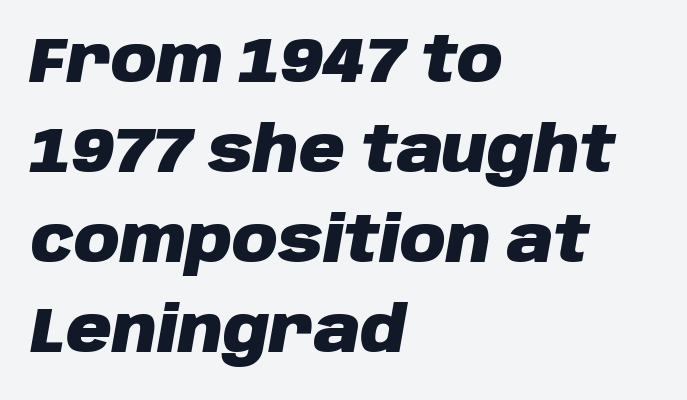
The image shows 63 px heavy type, italic (leaning right); set left-aligned, normal line spacing (1.43x), normal letter spacing, not underlined; low stroke contrast and a large x-height.
